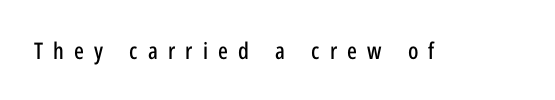
Q: Is the text italic (slanted)? A: No, it is upright.
Q: Is the text underlined? A: No.
Q: Is the spacing between letters normal or unusually wide? A: Unusually wide.
